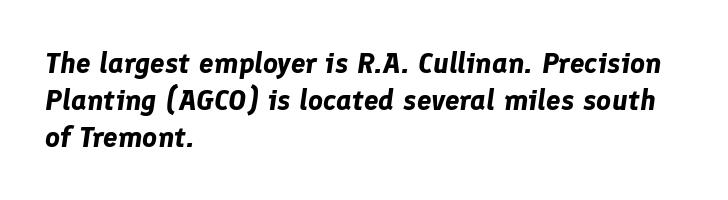
You could not count columns in this text — the font is proportionally spaced. You could call the tracking neutral — neither tight nor loose. The zone under the glyphs is completely vacant. Line starts are locked; line ends wander. This sample uses an oblique cut, with every glyph tilted off the vertical.
